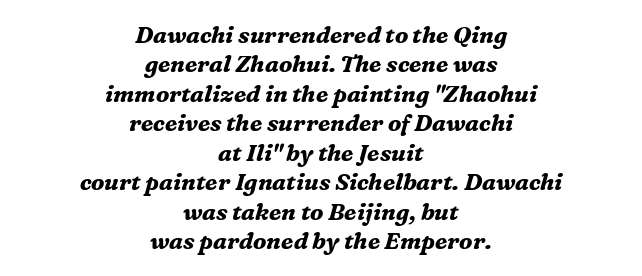
{"italic": "yes", "lean": "right", "slant_degrees": 16, "bold": "yes", "underline": "no", "align": "center", "line_spacing": "normal", "line_spacing_ratio": 1.28, "letter_spacing": "normal", "letter_spacing_em": 0.0, "glyph_px": 23}
